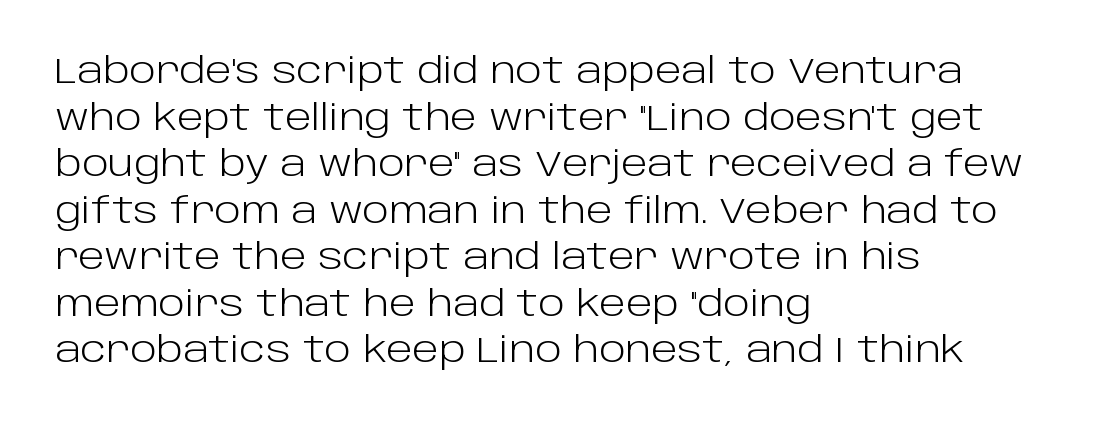
A quiet, ordinary-to-light weight characterises the typeface. In CSS terms this would be text-align: left. Is there any slant? The stems are plumb. The baseline area is clear. Between one letter and the next there's only the usual sliver of space. The glyphs in this specimen are sans serif.
